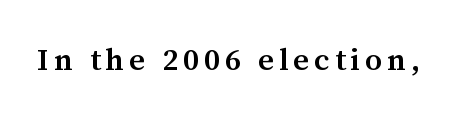
Letterform terminals end in serifs throughout the passage. The type sits square on the baseline with zero lean. The baseline area is clear. Note the varied advance widths — an 'i' is clearly narrower than an 'm'. The characters look somewhat weighty, a semibold short of true bold.
